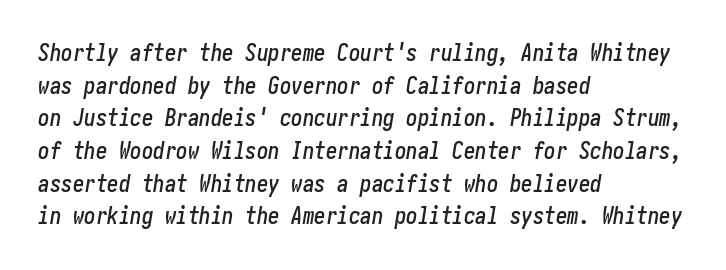
Q: Is the text italic (slanted)? A: Yes, it leans right by about 10 degrees.
Q: Is the text underlined? A: No.
Q: How is the paragraph aligned? A: Left-aligned.
Q: Is the spacing between letters normal or unusually wide? A: Normal.
Q: Is the spacing between lines tight, normal or loose? A: Normal.
